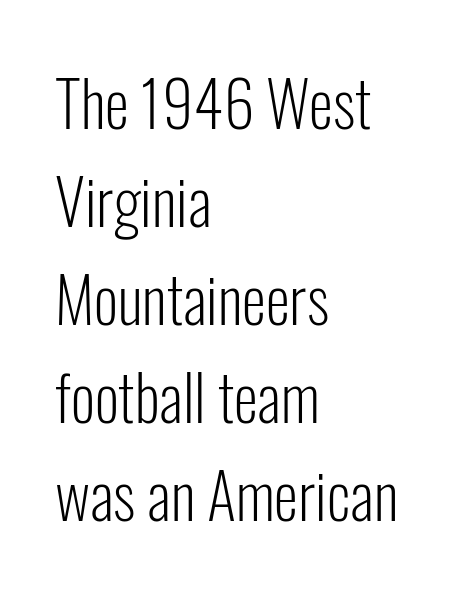
The image shows 62 px light, condensed sans-serif type, upright; set left-aligned, normal line spacing (1.58x), normal letter spacing, not underlined; low stroke contrast and a medium x-height.
